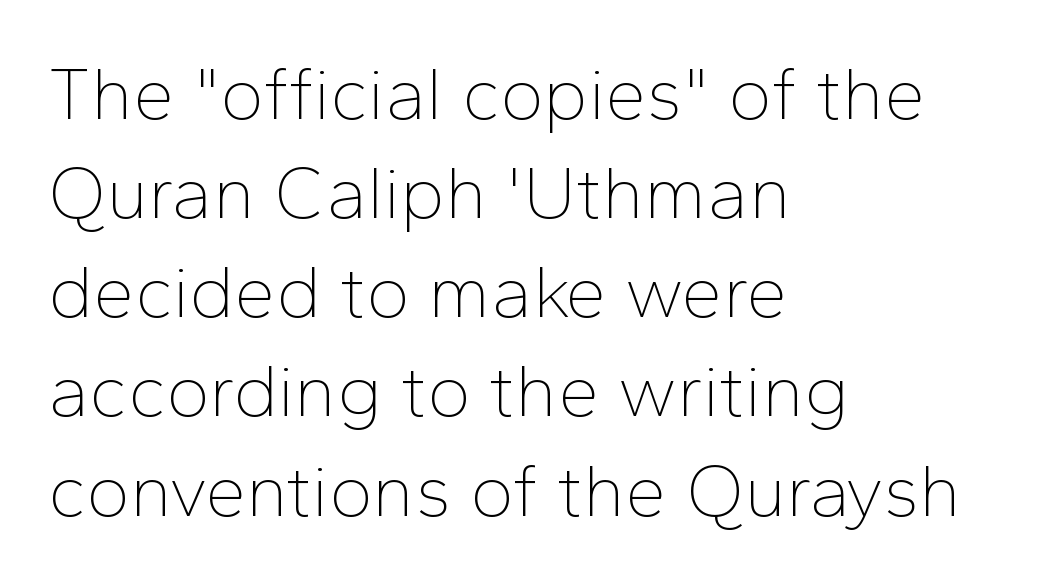
This sample uses a sans-serif face. The lines in this sample share a left origin and differ only in where they stop. Do the characters align in a grid? No, the font is proportional. Think standard paragraph weight, or any step lighter than that.
